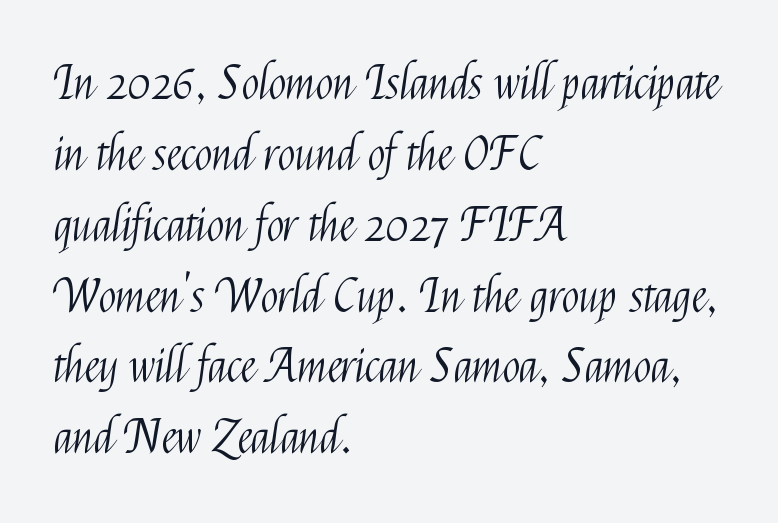
{"serif": "no", "bold": "no", "weight": "light", "width": "condensed", "stroke_contrast": "medium", "x_height": "medium", "monospaced": "no", "underline": "no", "align": "left", "line_spacing": "normal", "line_spacing_ratio": 1.54, "letter_spacing": "normal", "letter_spacing_em": 0.0, "glyph_px": 46}
